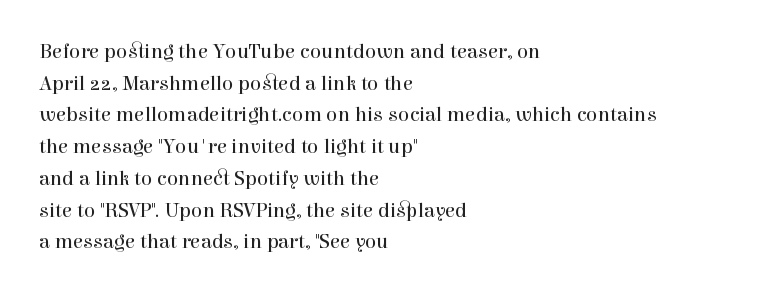
{"italic": "no", "bold": "no", "underline": "no", "align": "left", "line_spacing": "normal", "line_spacing_ratio": 1.51, "letter_spacing": "normal", "letter_spacing_em": 0.0, "glyph_px": 21}
